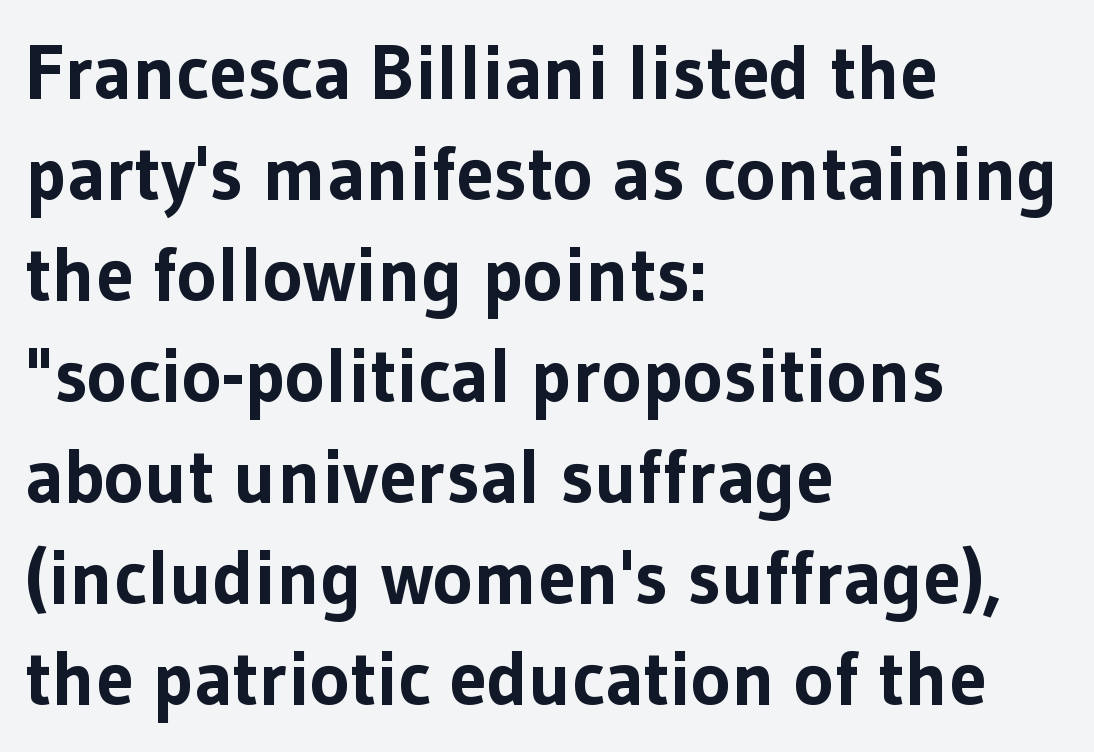
The lettering stays uniformly vertical, giving the passage a roman look. The paragraph has a hard left edge and a soft right edge. The baseline area is clear. In terms of weight, the rendering is a true, heavy bold.
